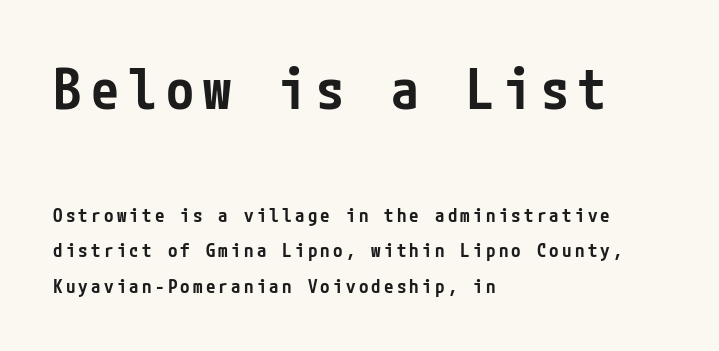
Q: Is the text bold? A: Semi-bold.
Q: Is the text italic (slanted)? A: No, it is upright.
Q: Is the typeface a serif or a sans-serif typeface? A: Sans-serif.
Q: Is the text underlined? A: No.
Q: How is the paragraph aligned? A: Left-aligned.
Q: Which block of text is set in a larger size, the first (top) or the second (bottom)? A: The first (top) one.
Q: Width (condensed, normal, or wide)? A: Condensed.
Q: Stroke contrast? A: Low.
Q: x-height? A: Medium.
